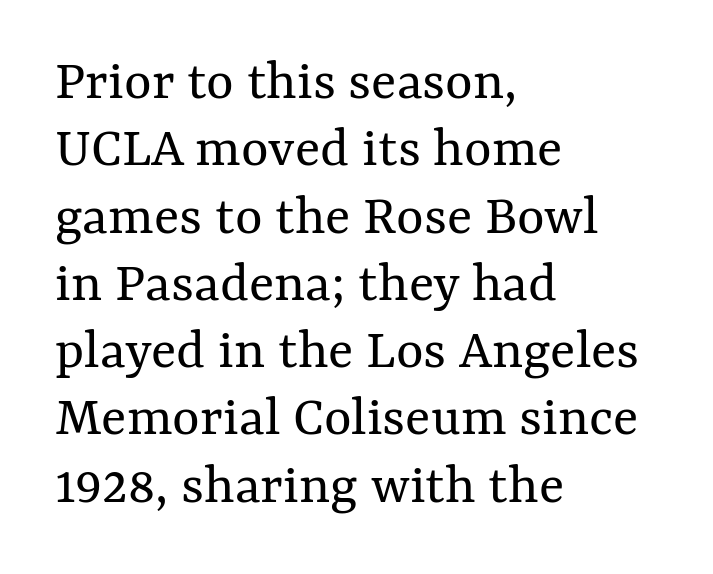
{"italic": "no", "bold": "no", "weight": "regular", "width": "normal", "stroke_contrast": "medium", "x_height": "medium", "monospaced": "no", "underline": "no", "align": "left", "line_spacing": "tight", "line_spacing_ratio": 1.14, "letter_spacing": "normal", "letter_spacing_em": 0.0, "glyph_px": 59}
